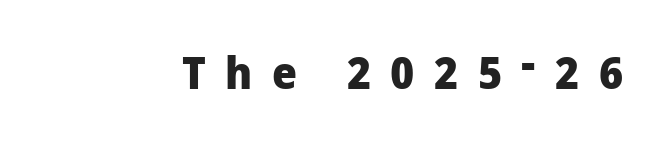
Observe the absence of serifs on each vertical stroke in this sample. The face used here is proportionally spaced, like ordinary book or web type. Notice how the stems are strictly vertical — no italics here. Just letters on the line, the space beneath them empty. A dark, heavy texture on the line: the type is bold.
